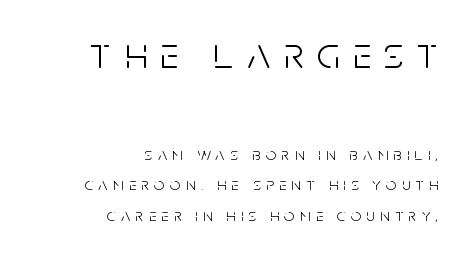
The image shows 45 px light, condensed sans-serif type, upright; set right-aligned, normal line spacing (1.69x), unusually wide letter spacing (+0.3 em), not underlined; the first (top) block is 2.5x larger; low stroke contrast and a large x-height.
